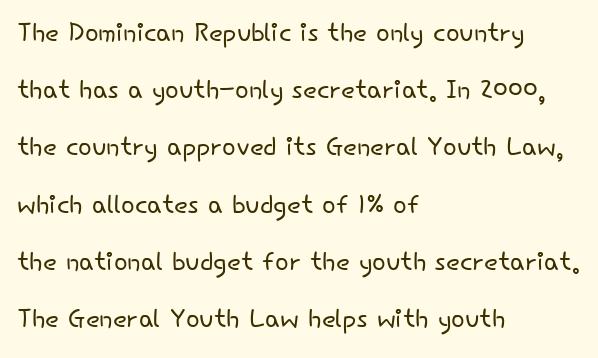
{"serif": "no", "italic": "no", "bold": "no", "weight": "light", "width": "normal", "stroke_contrast": "low", "x_height": "small", "monospaced": "no", "underline": "no", "align": "left", "line_spacing": "normal", "line_spacing_ratio": 1.59, "letter_spacing": "normal", "letter_spacing_em": 0.0, "glyph_px": 36}
